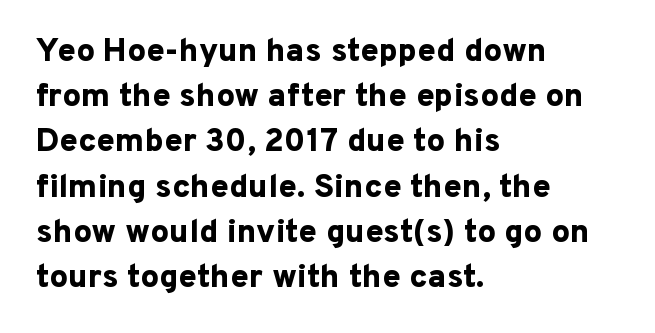
Q: Is the text bold? A: Yes.
Q: Is the text italic (slanted)? A: No, it is upright.
Q: Is the typeface a serif or a sans-serif typeface? A: Sans-serif.
Q: Is the text underlined? A: No.
Q: How is the paragraph aligned? A: Left-aligned.
Q: Is the spacing between letters normal or unusually wide? A: Normal.
Q: Is the spacing between lines tight, normal or loose? A: Normal.
Q: Width (condensed, normal, or wide)? A: Normal.
Q: Stroke contrast? A: Low.
Q: x-height? A: Medium.
Q: Monospaced? A: No.
